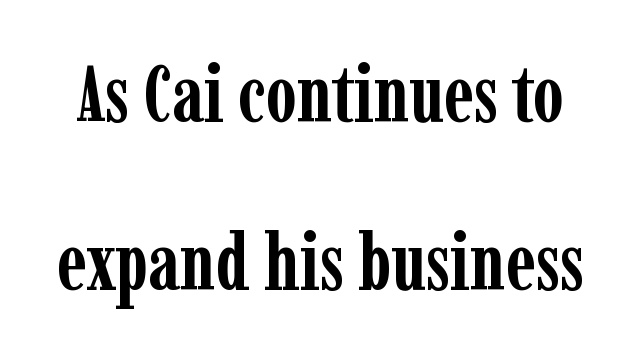
{"serif": "yes", "italic": "no", "bold": "yes", "weight": "semibold", "width": "condensed", "stroke_contrast": "low", "x_height": "medium", "monospaced": "no", "underline": "no", "line_spacing": "loose", "line_spacing_ratio": 2.13, "letter_spacing": "normal", "letter_spacing_em": 0.0, "glyph_px": 79}
